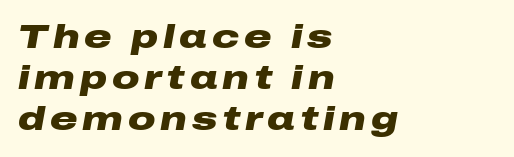
Q: Is the text bold? A: Yes.
Q: Is the text italic (slanted)? A: Yes, it leans right by about 10 degrees.
Q: Is the text underlined? A: No.
Q: How is the paragraph aligned? A: Left-aligned.
Q: Width (condensed, normal, or wide)? A: Wide.
Q: Stroke contrast? A: Low.
Q: x-height? A: Medium.
Q: Monospaced? A: No.
